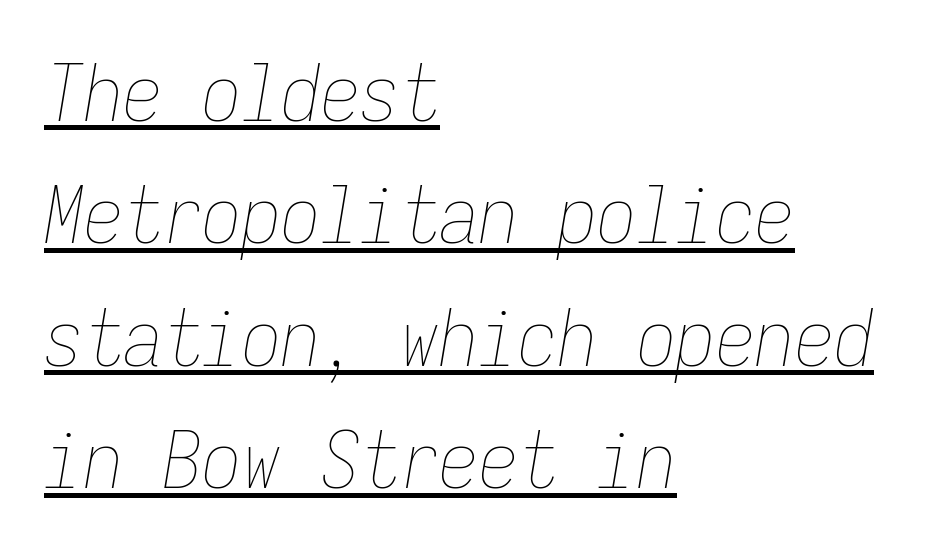
The image shows 79 px thin, condensed type, italic (leaning right), monospaced; set left-aligned, normal line spacing (1.55x), normal letter spacing, underlined; low stroke contrast and a medium x-height.
